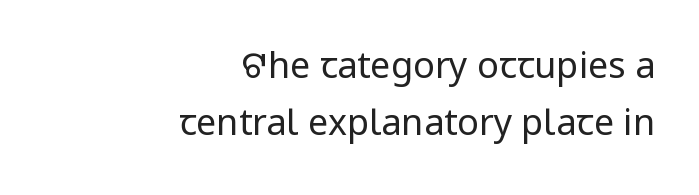
{"serif": "no", "italic": "no", "bold": "no", "weight": "regular", "width": "normal", "stroke_contrast": "low", "x_height": "medium", "monospaced": "no", "underline": "no", "align": "right", "line_spacing": "normal", "line_spacing_ratio": 1.59, "letter_spacing": "normal", "letter_spacing_em": 0.0, "glyph_px": 36}
